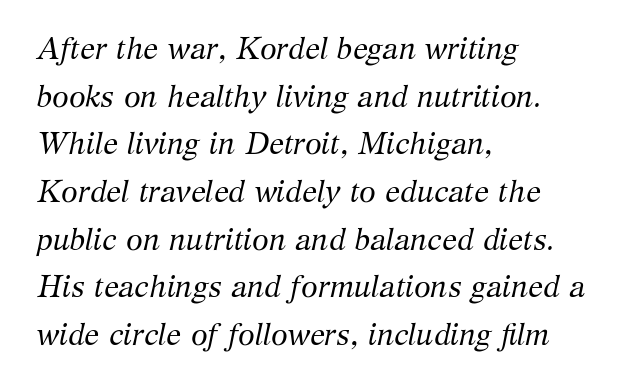
The image shows 30 px regular-weight serif type, italic (leaning right); set left-aligned, normal line spacing (1.59x), normal letter spacing, not underlined; medium stroke contrast and a medium x-height.
